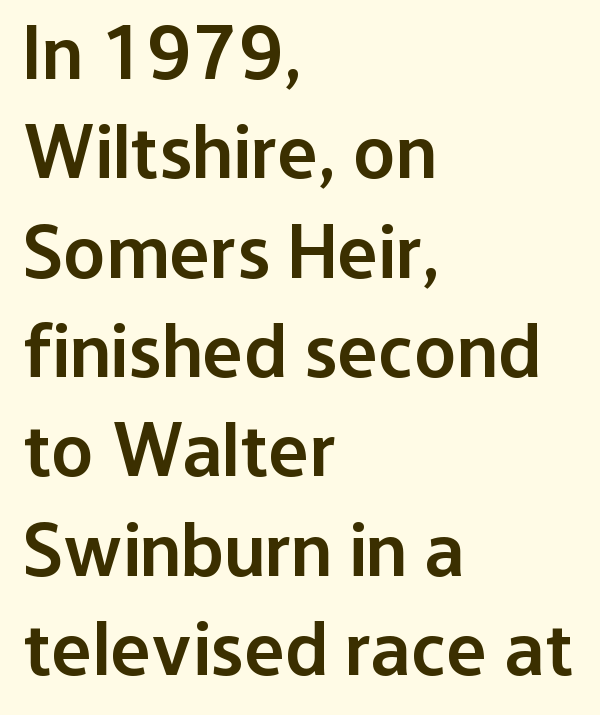
The image shows 77 px semibold sans-serif type, upright; set left-aligned, normal line spacing (1.29x), normal letter spacing, not underlined; low stroke contrast and a medium x-height.
